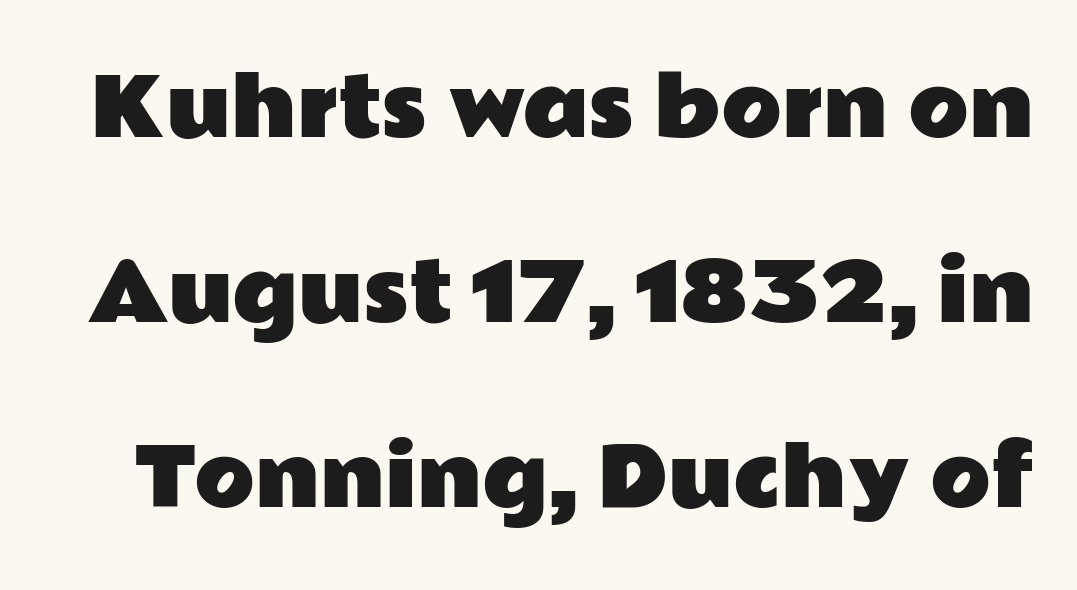
The image shows 79 px wide sans-serif type, upright; set loose line spacing (2.34x), normal letter spacing, not underlined; low stroke contrast and a medium x-height.
